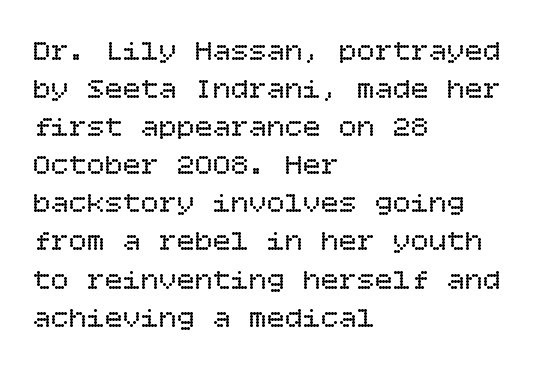
Regarding leading, the lines here are spaced in the standard way. You could call the tracking neutral — neither tight nor loose. Does the copy run flush right? No — it runs flush left. Vertical strokes here are truly vertical. Anything drawn beneath the words? Only blank space. No heavy texture on the line: the type isn't bold.
